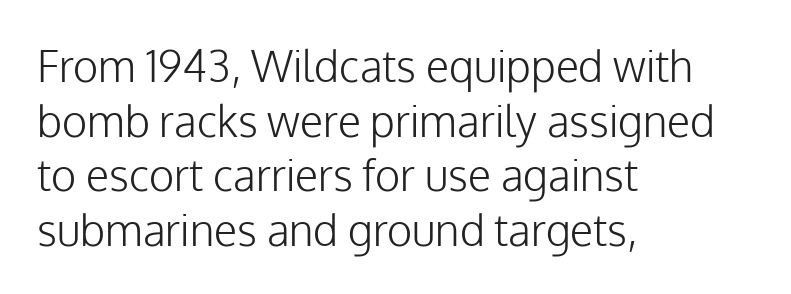
The image shows 43 px light sans-serif type, upright; set left-aligned, normal line spacing (1.27x), normal letter spacing, not underlined; low stroke contrast and a medium x-height.
